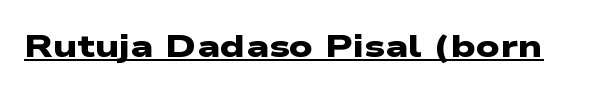
The image shows 32 px heavy, wide sans-serif type; set normal letter spacing, underlined; low stroke contrast and a medium x-height.
